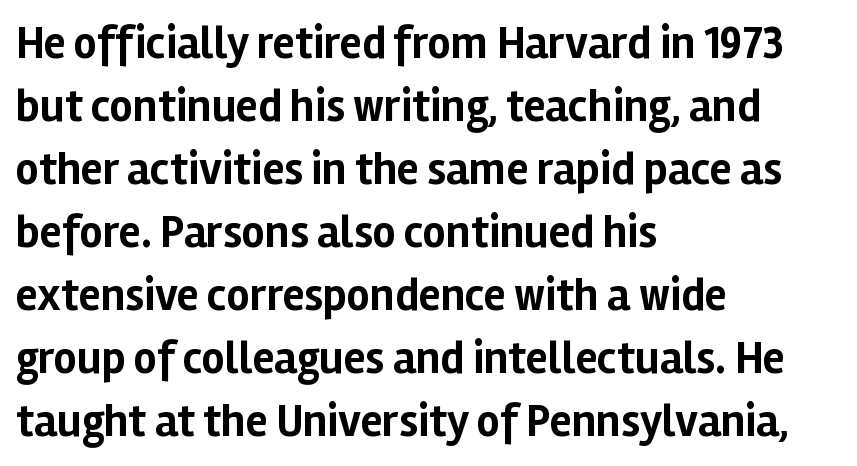
The image shows 45 px bold sans-serif type, upright; set left-aligned, normal line spacing (1.4x), normal letter spacing, not underlined; low stroke contrast and a medium x-height.
